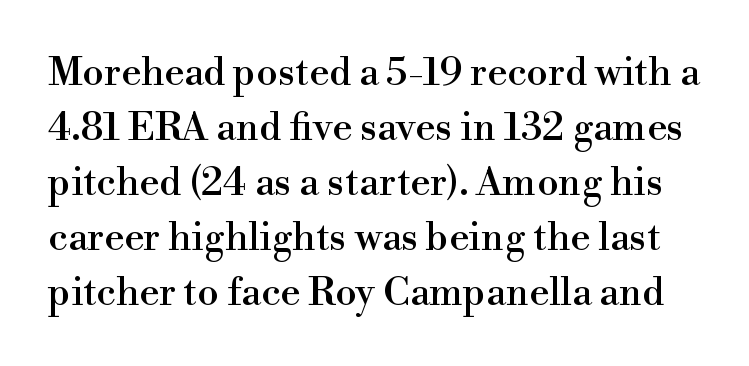
Q: Is the text italic (slanted)? A: No, it is upright.
Q: Is the typeface a serif or a sans-serif typeface? A: Serif.
Q: Is the text underlined? A: No.
Q: Is the spacing between letters normal or unusually wide? A: Normal.
Q: Is the spacing between lines tight, normal or loose? A: Normal.
Q: Width (condensed, normal, or wide)? A: Normal.
Q: Stroke contrast? A: High.
Q: x-height? A: Small.
Q: Monospaced? A: No.
